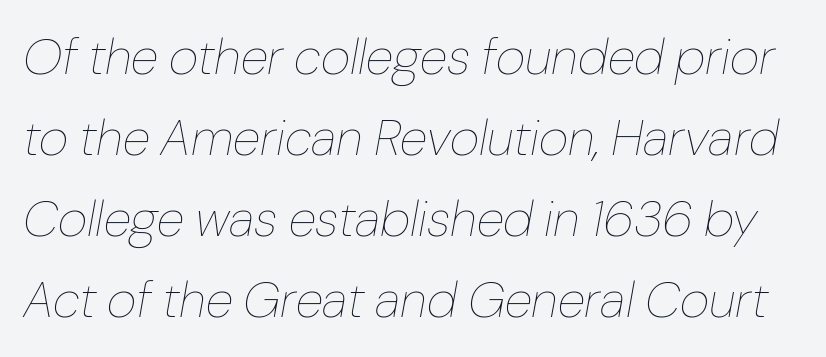
This sample has the flowing, uneven cadence of proportional lettering. Each stroke keeps to a modest, everyday thickness or less. Rendered with sloped, italic letterforms. Summary of vertical rhythm: regular, with standard interline spacing. Nothing unusual about the tracking: characters are spaced as the font intends. Glance below the letters and you will spot only blank space.
